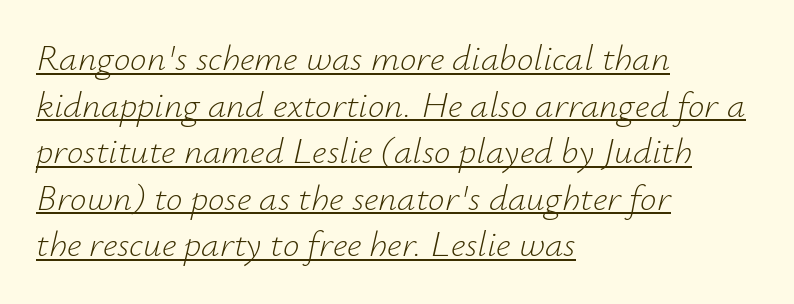
The image shows 37 px light type, italic (leaning right); set left-aligned, normal line spacing (1.26x), normal letter spacing, underlined; low stroke contrast and a small x-height.
